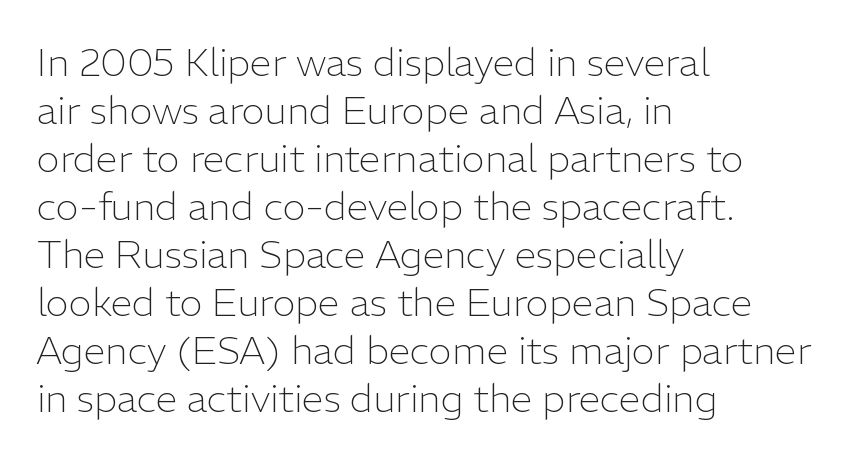
No italicization has been applied; the sample stays upright. Spacing verdict: proportional, widths tailored to each character. The type is set solid horizontally, with unmodified tracking. The passage shown is typeset with a sans-serif family. Compared with a centered layout, this one pins lines to the left instead. Quick note: underline off.
